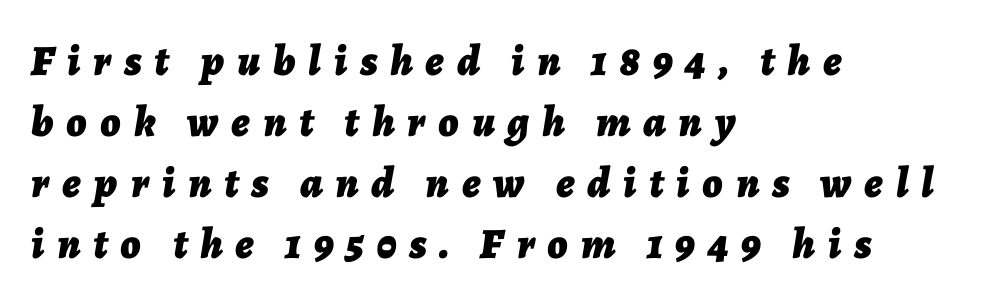
{"italic": "yes", "lean": "right", "slant_degrees": 7, "bold": "yes", "weight": "bold", "width": "normal", "stroke_contrast": "low", "x_height": "medium", "monospaced": "no", "underline": "no", "align": "left", "line_spacing": "normal", "line_spacing_ratio": 1.42, "letter_spacing": "wide", "letter_spacing_em": 0.3, "glyph_px": 43}
